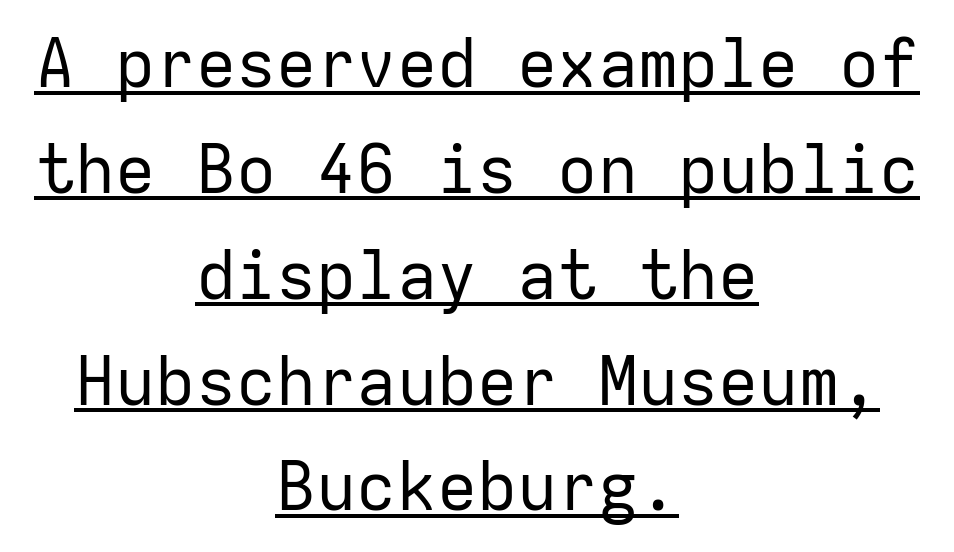
A typesetter would call this leading conventional body-copy spacing. These glyphs show unthickened strokes, regular width or finer. A typesetter would call this monospace, since all characters share one set width. The letters sit at their default tracking, neither squeezed nor spread. No feet cap the strokes, marking this as sans-serif type.
